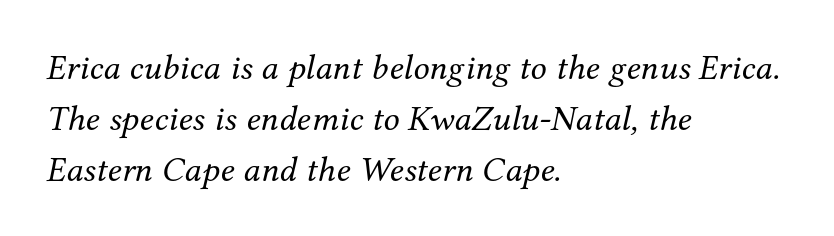
The image shows 36 px regular-weight serif type, italic (leaning right); set left-aligned, normal line spacing (1.41x), normal letter spacing, not underlined; medium stroke contrast and a medium x-height.
